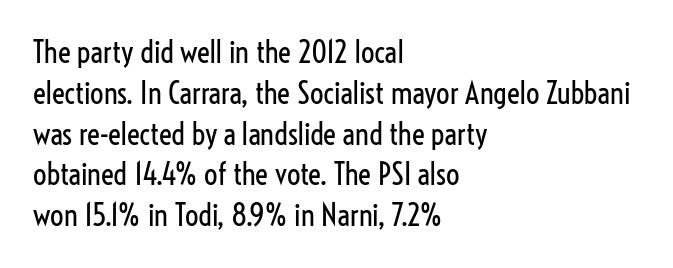
Q: Is the text bold? A: No.
Q: Is the text italic (slanted)? A: No, it is upright.
Q: Is the typeface a serif or a sans-serif typeface? A: Sans-serif.
Q: Is the text underlined? A: No.
Q: How is the paragraph aligned? A: Left-aligned.
Q: Is the spacing between letters normal or unusually wide? A: Normal.
Q: Is the spacing between lines tight, normal or loose? A: Normal.
Q: Width (condensed, normal, or wide)? A: Condensed.
Q: Stroke contrast? A: Low.
Q: x-height? A: Medium.
Q: Monospaced? A: No.
